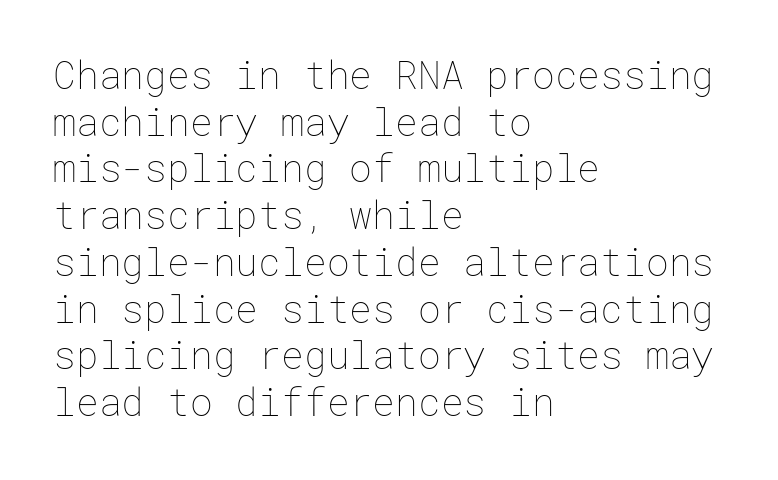
Q: Is the text bold? A: No.
Q: Is the text italic (slanted)? A: No, it is upright.
Q: Is the text underlined? A: No.
Q: How is the paragraph aligned? A: Left-aligned.
Q: Is the spacing between letters normal or unusually wide? A: Normal.
Q: Width (condensed, normal, or wide)? A: Normal.
Q: Stroke contrast? A: Low.
Q: x-height? A: Medium.
